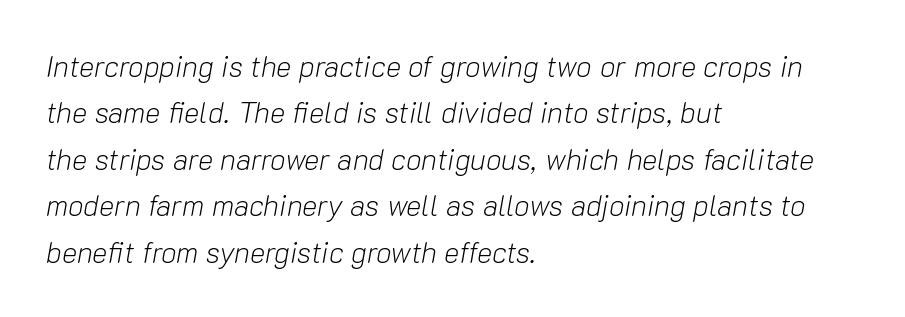
A normal amount of white space separates one row of letters from the next. The letters advance in unequal steps, a hallmark of proportional type. Inter-character spacing is left at the font's built-in metrics. The rag falls on the right side of this text block. This is oblique type, the kind used for emphasis or titles.
